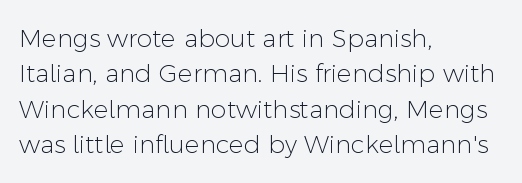
Q: Is the text bold? A: No.
Q: Is the text italic (slanted)? A: No, it is upright.
Q: Is the text underlined? A: No.
Q: How is the paragraph aligned? A: Left-aligned.
Q: Is the spacing between letters normal or unusually wide? A: Normal.
Q: Is the spacing between lines tight, normal or loose? A: Normal.
